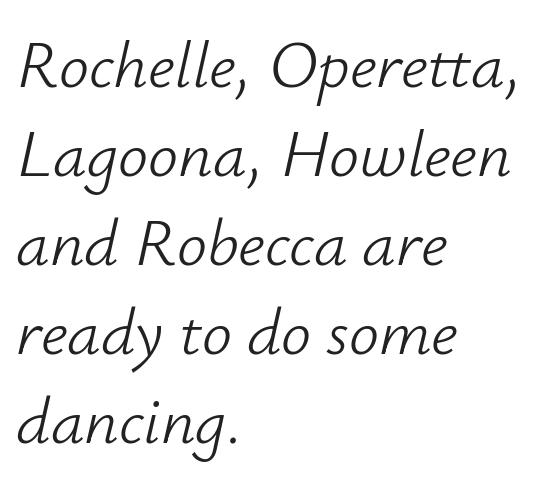
The image shows 67 px light type, italic (leaning right); set left-aligned, normal line spacing (1.33x), normal letter spacing, not underlined; low stroke contrast and a small x-height.
